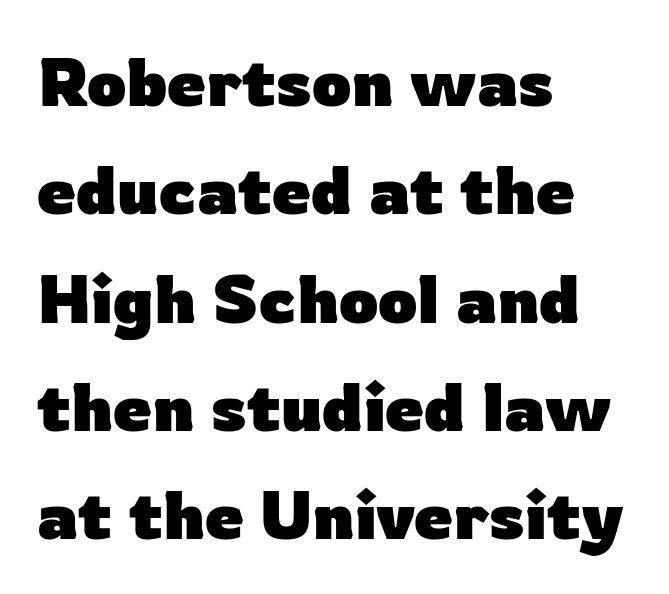
Horizontal bands of white between lines are of average thickness. If you drew a ruler down the left edge, every line would touch it. Is this a fixed-width face? No — the glyphs have proportional, varying widths. Letter spacing: default. The characters look thick and weighty, a clear bold. Italic? Not at all — the glyphs are vertical.
